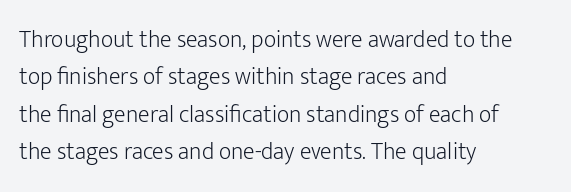
{"italic": "no", "bold": "no", "underline": "no", "align": "left", "line_spacing": "normal", "line_spacing_ratio": 1.56, "letter_spacing": "normal", "letter_spacing_em": 0.0, "glyph_px": 24}
